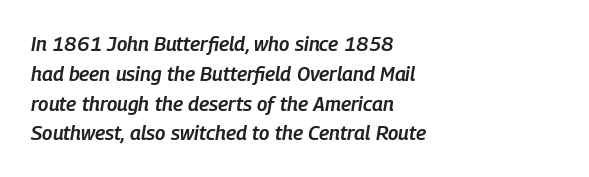
Q: Is the text bold? A: Semi-bold.
Q: Is the text italic (slanted)? A: Yes, it leans right by about 9 degrees.
Q: Is the text underlined? A: No.
Q: How is the paragraph aligned? A: Left-aligned.
Q: Is the spacing between letters normal or unusually wide? A: Normal.
Q: Is the spacing between lines tight, normal or loose? A: Normal.
